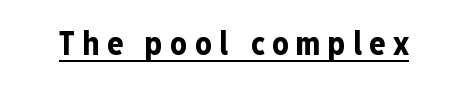
Q: Is the text bold? A: Yes.
Q: Is the text italic (slanted)? A: No, it is upright.
Q: Is the typeface a serif or a sans-serif typeface? A: Sans-serif.
Q: Is the text underlined? A: Yes.
Q: Is the spacing between letters normal or unusually wide? A: Unusually wide.
Q: Width (condensed, normal, or wide)? A: Condensed.
Q: Stroke contrast? A: Low.
Q: x-height? A: Medium.
Q: Monospaced? A: No.
